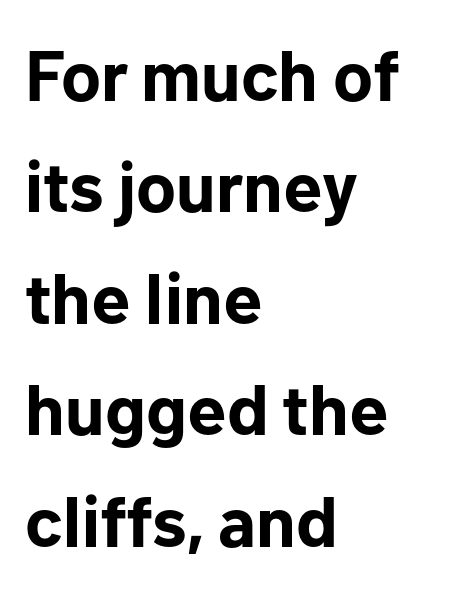
The image shows 71 px bold sans-serif type, upright; set left-aligned, normal line spacing (1.57x), normal letter spacing, not underlined; low stroke contrast and a medium x-height.
